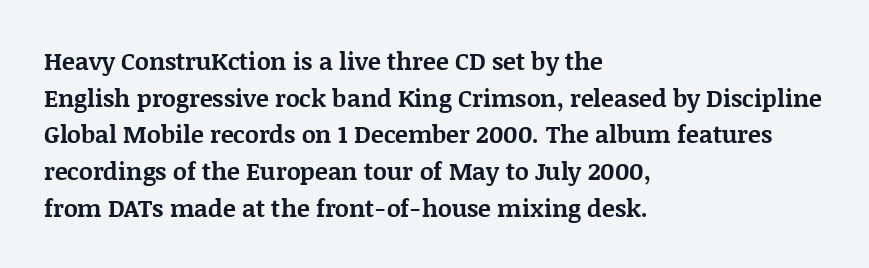
Q: Is the text bold? A: Yes.
Q: Is the text italic (slanted)? A: No, it is upright.
Q: Is the text underlined? A: No.
Q: How is the paragraph aligned? A: Left-aligned.
Q: Is the spacing between letters normal or unusually wide? A: Normal.
Q: Is the spacing between lines tight, normal or loose? A: Normal.
